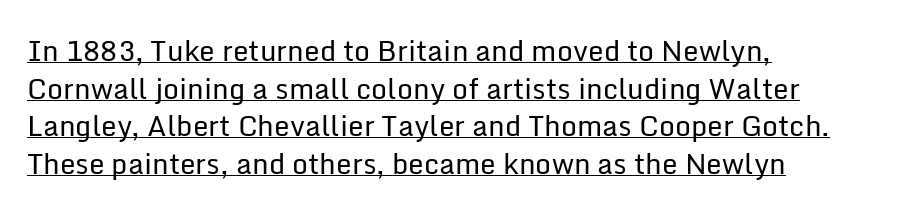
Q: Is the text bold? A: No.
Q: Is the text italic (slanted)? A: No, it is upright.
Q: Is the typeface a serif or a sans-serif typeface? A: Sans-serif.
Q: Is the text underlined? A: Yes.
Q: How is the paragraph aligned? A: Left-aligned.
Q: Is the spacing between letters normal or unusually wide? A: Normal.
Q: Is the spacing between lines tight, normal or loose? A: Normal.
Q: Width (condensed, normal, or wide)? A: Normal.
Q: Stroke contrast? A: Low.
Q: x-height? A: Medium.
Q: Monospaced? A: No.
